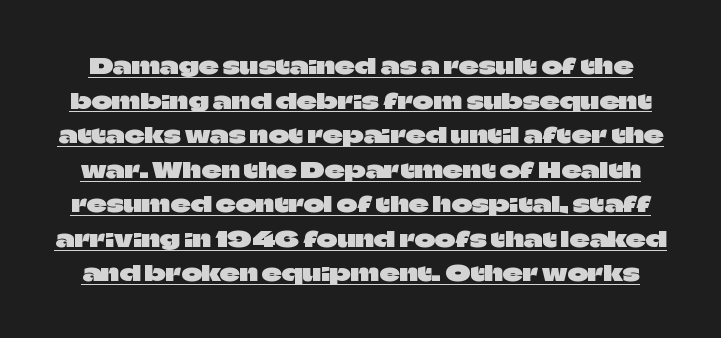
The image shows 22 px text type, upright; set normal line spacing (1.57x), normal letter spacing, underlined.
